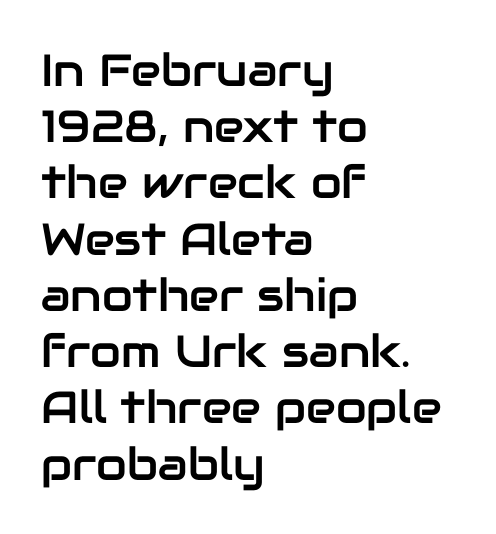
The image shows 45 px sans-serif type, upright; set left-aligned, normal line spacing (1.25x), normal letter spacing, not underlined; low stroke contrast and a medium x-height.
